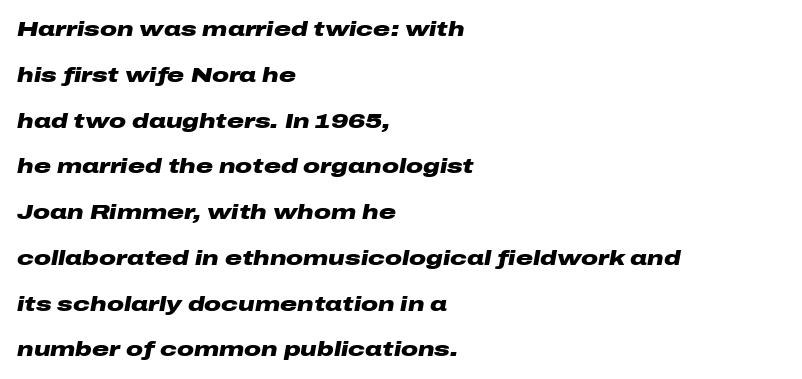
{"italic": "yes", "lean": "right", "slant_degrees": 10, "bold": "yes", "underline": "no", "align": "left", "line_spacing": "loose", "line_spacing_ratio": 2.18, "letter_spacing": "normal", "letter_spacing_em": 0.0, "glyph_px": 21}
